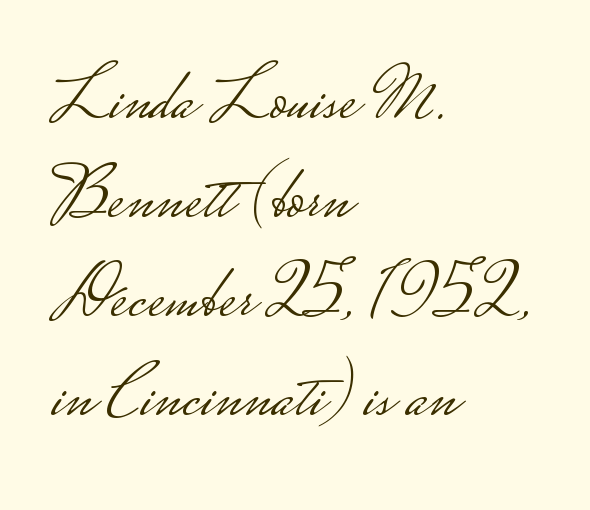
The glyphs are unaccompanied by any horizontal stroke below them. Heaviness? Minimal to ordinary, like unemphasized prose. A classic flush-left, rag-right setting is used for this passage. These lines keep a tight, regular rhythm from letter to letter. Regular leading. Think of a printed novel: that variable character pitch is what you see here.
